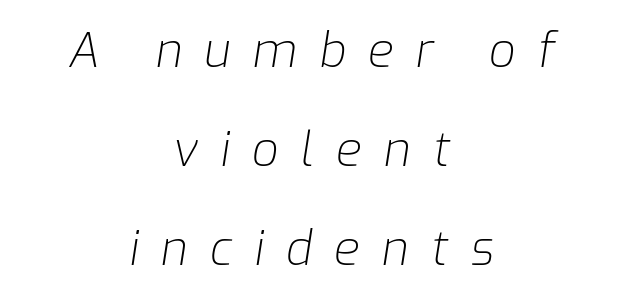
Q: Is the text bold? A: No.
Q: Is the text italic (slanted)? A: Yes, it leans right by about 9 degrees.
Q: Is the text underlined? A: No.
Q: How is the paragraph aligned? A: Centered.
Q: Is the spacing between letters normal or unusually wide? A: Unusually wide.
Q: Is the spacing between lines tight, normal or loose? A: Loose.
Q: Width (condensed, normal, or wide)? A: Normal.
Q: Stroke contrast? A: Low.
Q: x-height? A: Medium.
Q: Monospaced? A: No.
